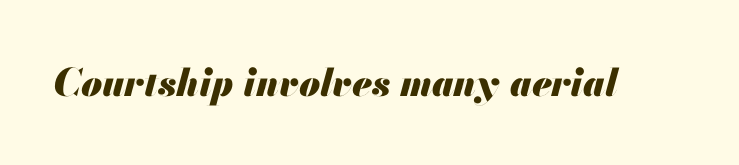
The image shows 38 px heavy type, italic (leaning right); set normal letter spacing, not underlined; medium stroke contrast and a small x-height.
